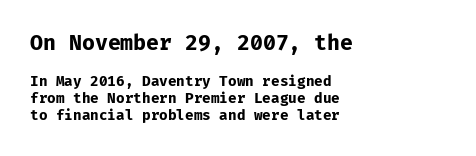
{"italic": "no", "bold": "yes", "underline": "no", "align": "left", "line_spacing_ratio": 1.23, "letter_spacing": "normal", "letter_spacing_em": 0.0, "larger_block": "first", "size_ratio": 1.5, "glyph_px": 21}
